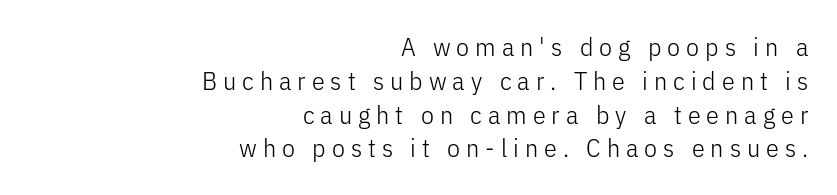
The rendering inserts visible extra space after every character. Stem width sits at or under what a default text font uses. Vertical spacing — default. The space beneath each line is pristine and unruled. The specimen reads as upright at a glance.
